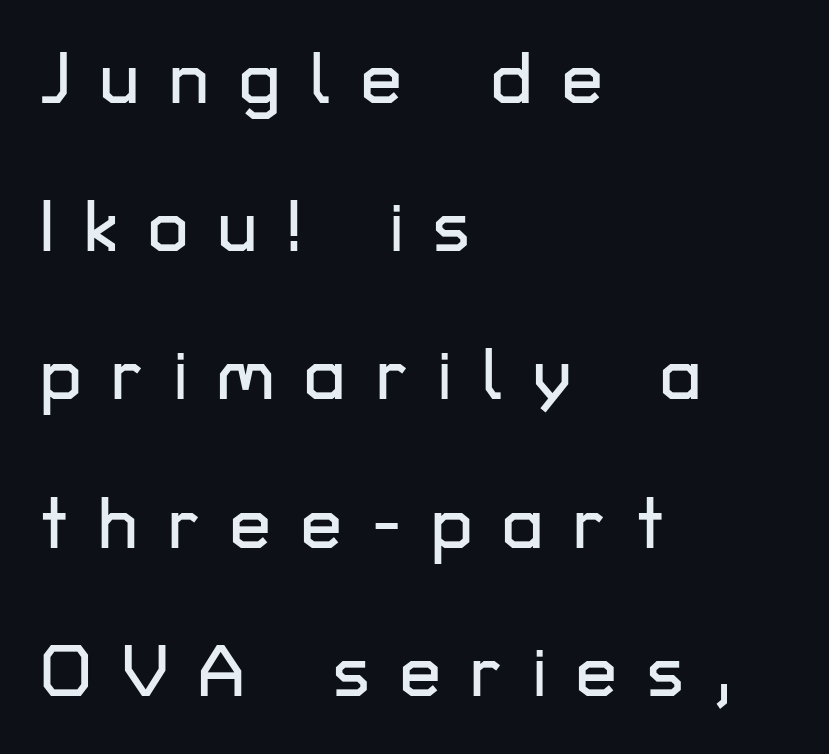
Q: Is the text italic (slanted)? A: No, it is upright.
Q: Is the typeface a serif or a sans-serif typeface? A: Sans-serif.
Q: Is the text underlined? A: No.
Q: How is the paragraph aligned? A: Left-aligned.
Q: Is the spacing between letters normal or unusually wide? A: Unusually wide.
Q: Is the spacing between lines tight, normal or loose? A: Loose.
Q: Width (condensed, normal, or wide)? A: Normal.
Q: Stroke contrast? A: Low.
Q: x-height? A: Medium.
Q: Monospaced? A: No.
